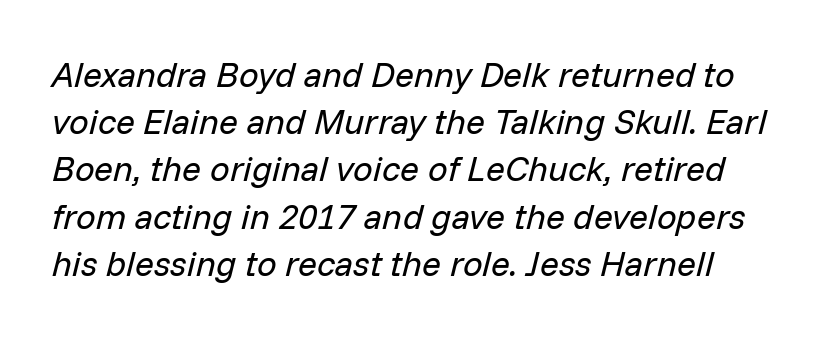
The image shows 35 px regular-weight type, italic (leaning right); set normal line spacing (1.35x), normal letter spacing, not underlined; low stroke contrast and a medium x-height.
